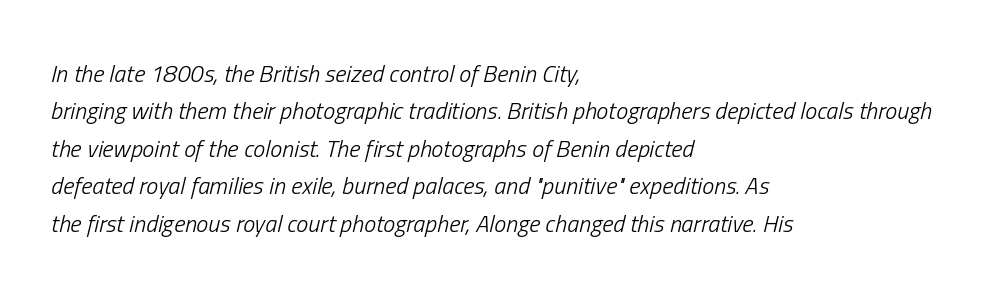
Q: Is the text bold? A: No.
Q: Is the text italic (slanted)? A: Yes, it leans right by about 13 degrees.
Q: Is the text underlined? A: No.
Q: How is the paragraph aligned? A: Left-aligned.
Q: Is the spacing between letters normal or unusually wide? A: Normal.
Q: Is the spacing between lines tight, normal or loose? A: Normal.
